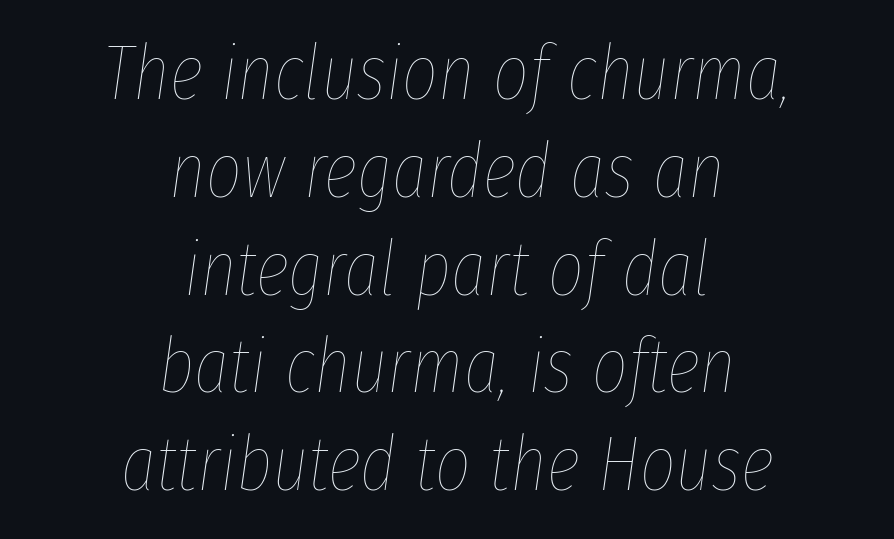
Nothing unusual about the tracking: characters are spaced as the font intends. A typesetter would call this proportional, since set widths differ per character. Observe the lean: these are italic letterforms. Honestly, the row spacing looks completely unremarkable.
